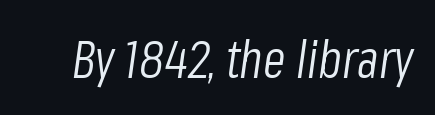
The typography opts for an oblique posture over an upright one. Is the letter spacing exaggerated? No — it looks like the ordinary default. Heft: none added — not bold. The passage shown is typed in a proportional face where columns would drift. Descenders hang freely into open space.
